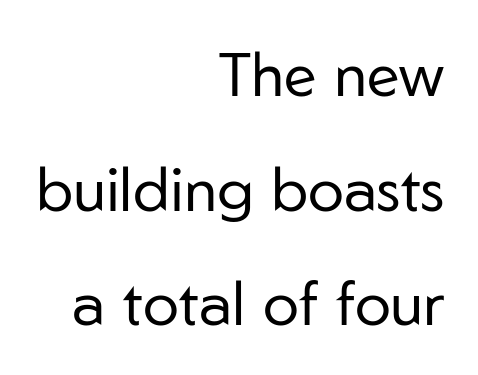
{"serif": "no", "italic": "no", "bold": "no", "weight": "regular", "width": "normal", "stroke_contrast": "low", "x_height": "medium", "monospaced": "no", "underline": "no", "align": "right", "line_spacing_ratio": 1.88, "letter_spacing": "normal", "letter_spacing_em": 0.0, "glyph_px": 61}
